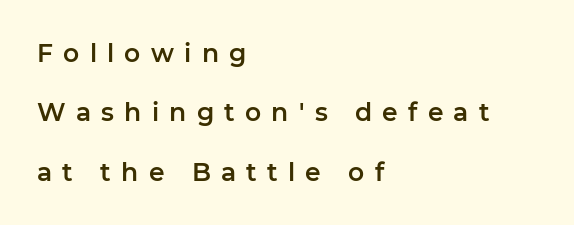
The image shows 25 px text type, upright; set left-aligned, loose line spacing (2.38x), unusually wide letter spacing (+0.41 em), not underlined.
